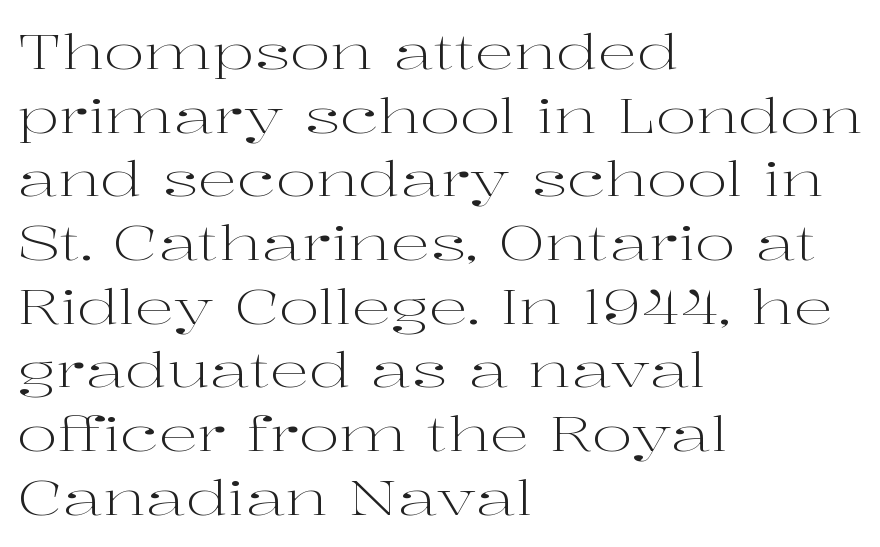
Is the block centered? No — it sits flush against the left margin. Inter-character spacing is left at the font's built-in metrics. These lines are rendered in a variable-pitch font. This reads as an unemphasized weight, regular at the heaviest.
